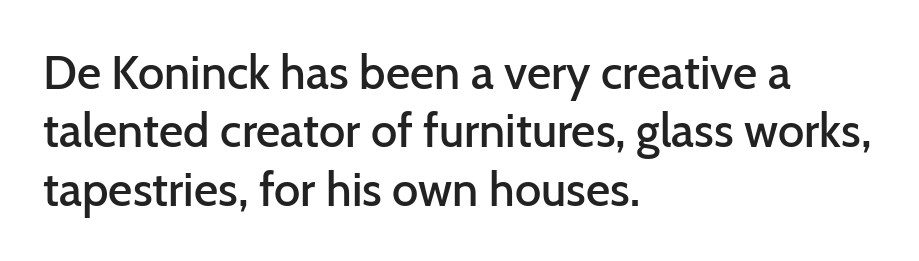
The image shows 47 px semibold sans-serif type, upright; set left-aligned, line spacing 1.24x, normal letter spacing, not underlined; low stroke contrast and a medium x-height.
